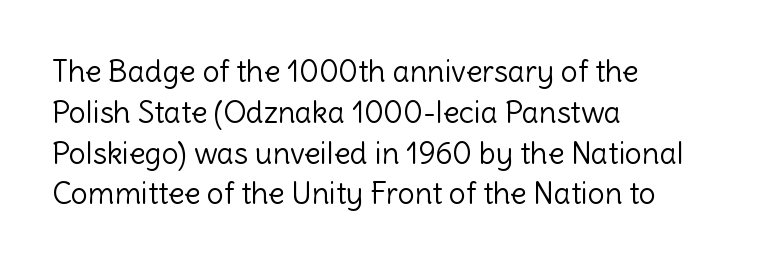
{"serif": "no", "italic": "no", "bold": "no", "weight": "light", "width": "normal", "x_height": "medium", "monospaced": "no", "underline": "no", "align": "left", "line_spacing": "normal", "line_spacing_ratio": 1.36, "letter_spacing": "normal", "letter_spacing_em": 0.0, "glyph_px": 30}
